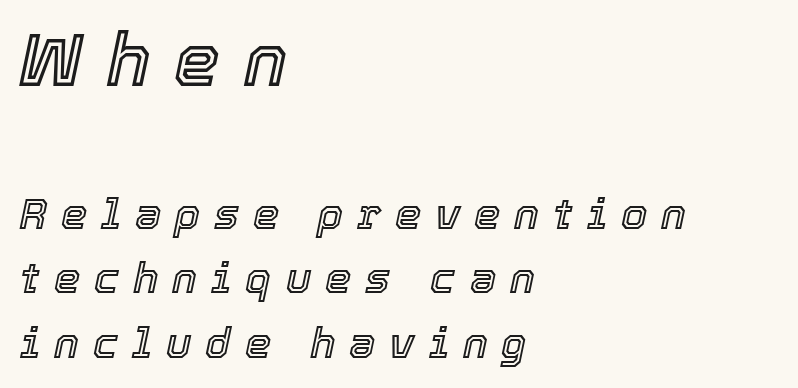
{"italic": "yes", "lean": "right", "slant_degrees": 12, "width": "normal", "x_height": "medium", "monospaced": "no", "underline": "no", "align": "left", "line_spacing": "normal", "line_spacing_ratio": 1.54, "letter_spacing": "wide", "letter_spacing_em": 0.33, "larger_block": "first", "size_ratio": 1.74, "glyph_px": 73}
